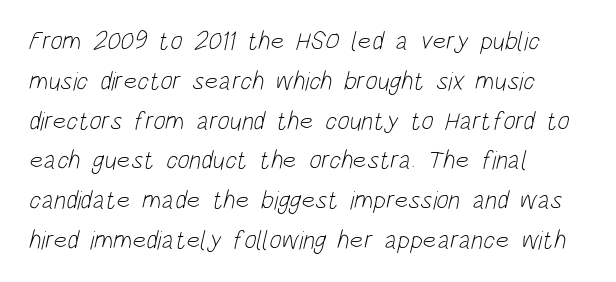
{"bold": "no", "underline": "no", "align": "left", "line_spacing": "normal", "line_spacing_ratio": 1.53, "letter_spacing": "normal", "letter_spacing_em": 0.0, "glyph_px": 26}
